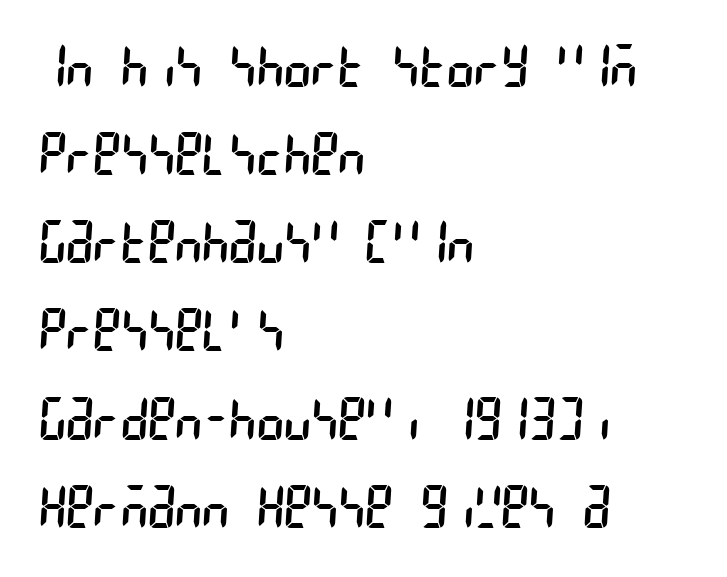
{"serif": "no", "bold": "no", "weight": "regular", "width": "condensed", "stroke_contrast": "low", "x_height": "large", "underline": "no", "align": "left", "line_spacing": "normal", "line_spacing_ratio": 1.52, "letter_spacing": "normal", "letter_spacing_em": 0.0, "glyph_px": 58}
